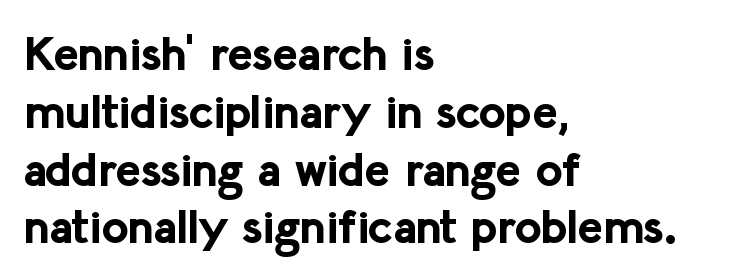
The image shows 47 px bold sans-serif type, upright; set left-aligned, line spacing 1.23x, normal letter spacing, not underlined; low stroke contrast and a medium x-height.
